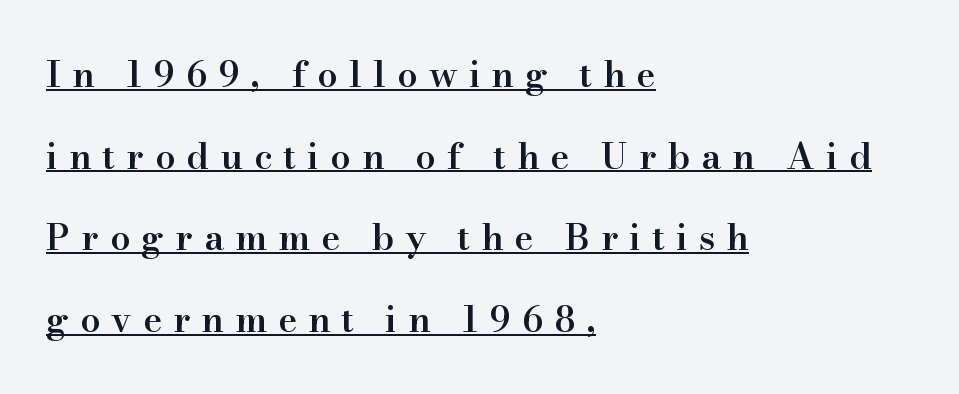
Rendered with straight, roman letterforms. Has an underline been added? It has. The letterforms stand isolated, each surrounded by extra space. Each letter keeps its own natural width here, so spacing adapts to shape. The typeface chosen for these lines features serifs. Line beginnings align vertically; line endings do not.
